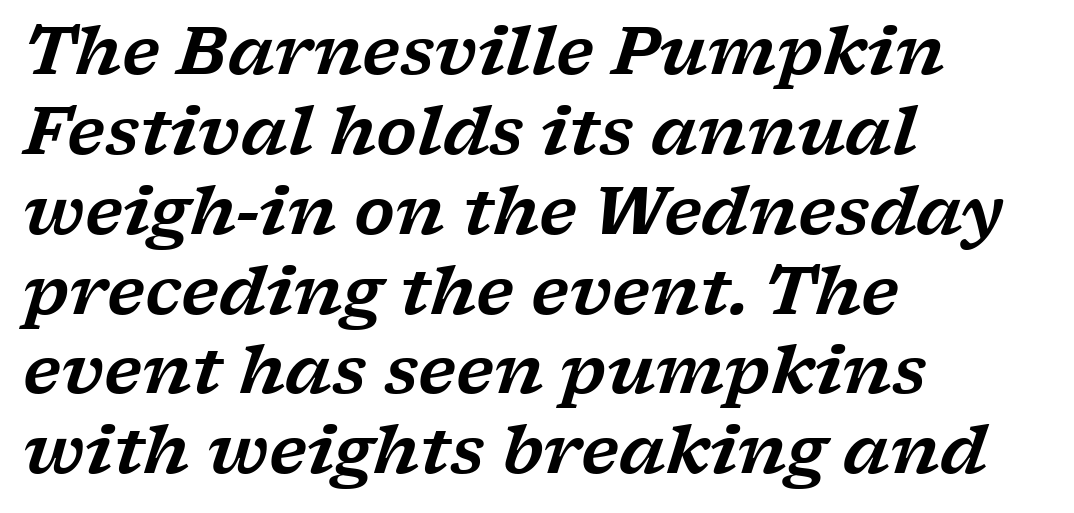
Q: Is the text italic (slanted)? A: Yes, it leans right by about 17 degrees.
Q: Is the typeface a serif or a sans-serif typeface? A: Serif.
Q: Is the text underlined? A: No.
Q: How is the paragraph aligned? A: Left-aligned.
Q: Is the spacing between letters normal or unusually wide? A: Normal.
Q: Width (condensed, normal, or wide)? A: Wide.
Q: Stroke contrast? A: Low.
Q: x-height? A: Medium.
Q: Monospaced? A: No.
